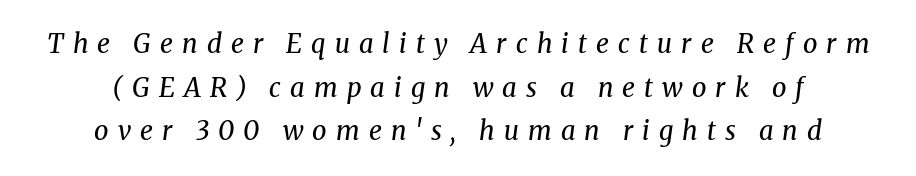
The text carries the slant typical of an italic or oblique font. The compositor balanced each line on the midline. Glance below the letters and you will spot only blank space. The tracking jumps out immediately: characters are airy and widely separated.
